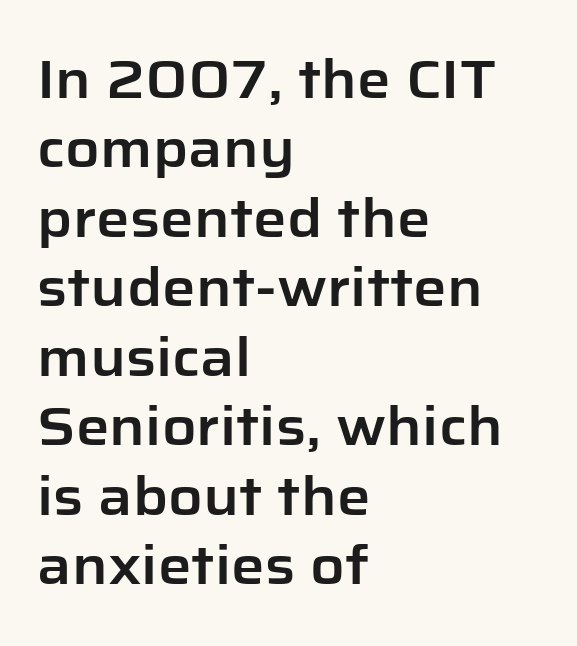
Letterform terminals end flat and unadorned throughout the passage. The rendering uses natural spacing where letterforms have individual widths. Each new line begins a customary step beneath the previous one. The lettering holds an erect, upright posture throughout.
